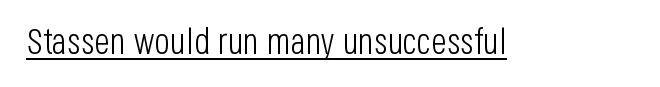
Q: Is the text bold? A: No.
Q: Is the text italic (slanted)? A: No, it is upright.
Q: Is the typeface a serif or a sans-serif typeface? A: Sans-serif.
Q: Is the text underlined? A: Yes.
Q: Is the spacing between letters normal or unusually wide? A: Normal.
Q: Width (condensed, normal, or wide)? A: Condensed.
Q: Stroke contrast? A: Low.
Q: x-height? A: Large.
Q: Monospaced? A: No.
